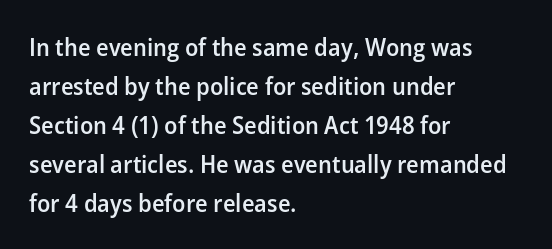
Q: Is the text bold? A: Semi-bold.
Q: Is the text italic (slanted)? A: No, it is upright.
Q: Is the text underlined? A: No.
Q: How is the paragraph aligned? A: Left-aligned.
Q: Is the spacing between letters normal or unusually wide? A: Normal.
Q: Is the spacing between lines tight, normal or loose? A: Normal.
